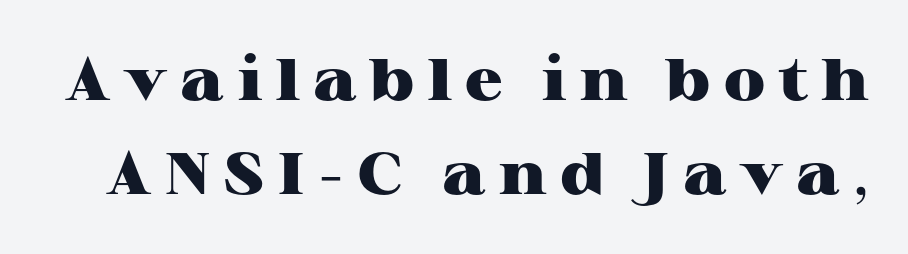
The image shows 59 px heavy, wide serif type, upright; set normal line spacing (1.6x), unusually wide letter spacing (+0.23 em), not underlined; high stroke contrast and a medium x-height.
